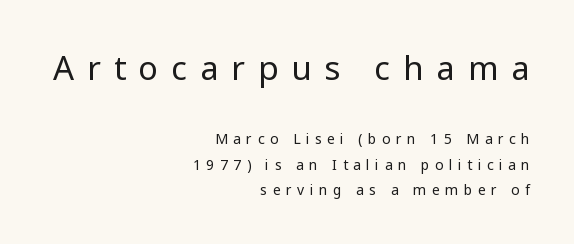
The image shows 33 px regular-weight sans-serif type, upright; set right-aligned, line spacing 1.79x, unusually wide letter spacing (+0.39 em), not underlined; the first (top) block is 2.36x larger; low stroke contrast and a medium x-height.
